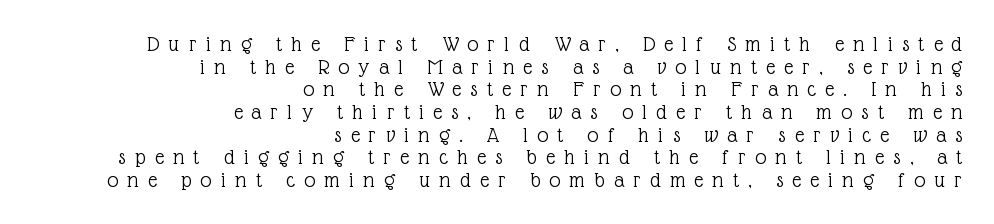
The image shows 22 px text type, upright; set right-aligned, tight line spacing (1.03x), unusually wide letter spacing (+0.43 em), not underlined.
